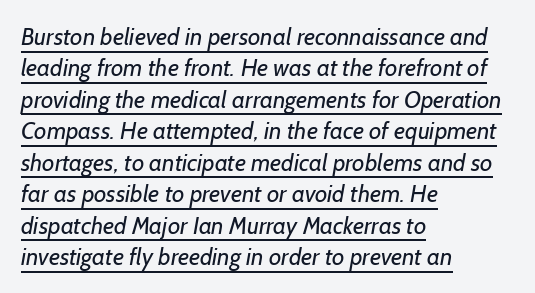
{"bold": "no", "underline": "yes", "align": "left", "line_spacing": "normal", "line_spacing_ratio": 1.31, "letter_spacing": "normal", "letter_spacing_em": 0.0, "glyph_px": 24}
